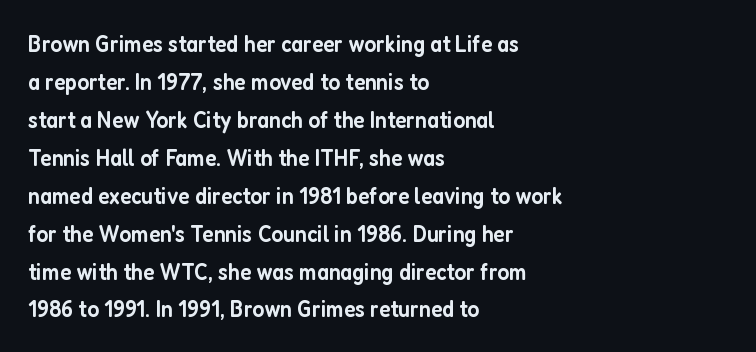
{"italic": "no", "bold": "semi", "underline": "no", "align": "left", "line_spacing": "normal", "line_spacing_ratio": 1.58, "letter_spacing": "normal", "letter_spacing_em": 0.0, "glyph_px": 24}
